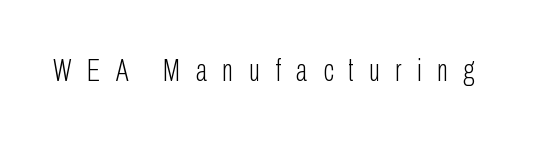
{"serif": "no", "italic": "no", "bold": "no", "weight": "light", "width": "condensed", "stroke_contrast": "low", "x_height": "medium", "monospaced": "no", "underline": "no", "letter_spacing": "wide", "letter_spacing_em": 0.49, "glyph_px": 31}
